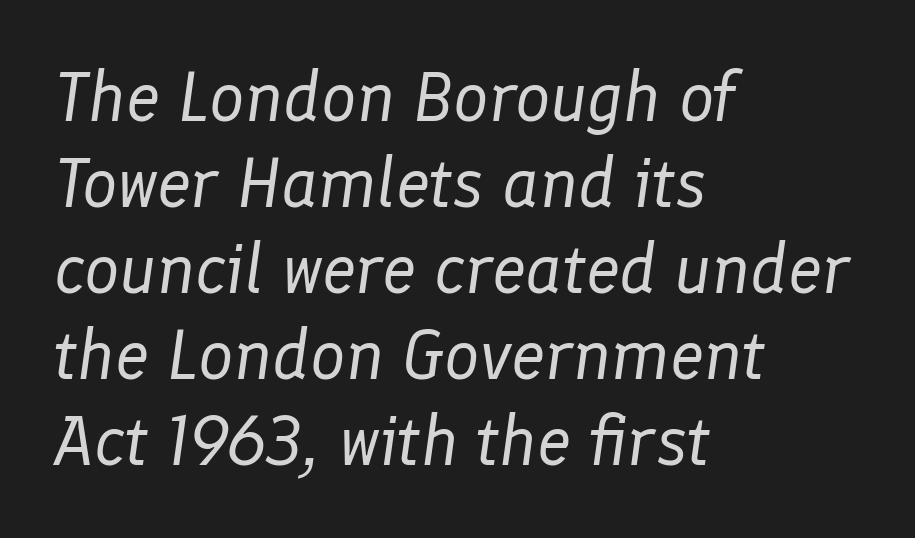
{"italic": "yes", "lean": "right", "slant_degrees": 8, "bold": "no", "weight": "regular", "width": "normal", "stroke_contrast": "low", "x_height": "medium", "monospaced": "no", "underline": "no", "align": "left", "line_spacing_ratio": 1.23, "letter_spacing": "normal", "letter_spacing_em": 0.0, "glyph_px": 70}
